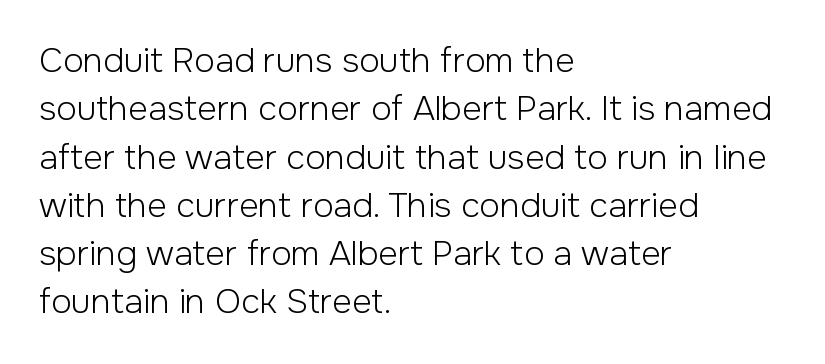
The image shows 34 px light sans-serif type, upright; set left-aligned, normal line spacing (1.42x), normal letter spacing, not underlined; low stroke contrast and a medium x-height.
